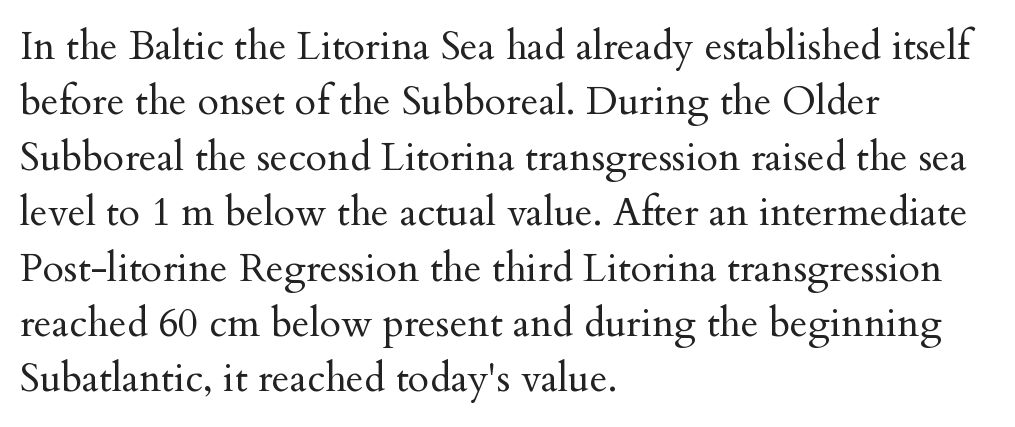
The image shows 39 px regular-weight serif type, upright; set left-aligned, normal line spacing (1.42x), normal letter spacing, not underlined; medium stroke contrast and a small x-height.
